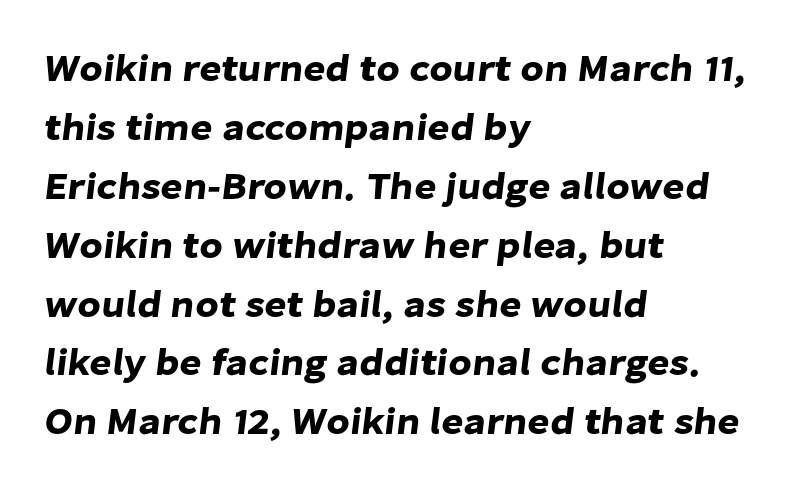
Q: Is the typeface a serif or a sans-serif typeface? A: Sans-serif.
Q: Is the text underlined? A: No.
Q: How is the paragraph aligned? A: Left-aligned.
Q: Is the spacing between letters normal or unusually wide? A: Normal.
Q: Is the spacing between lines tight, normal or loose? A: Normal.
Q: Width (condensed, normal, or wide)? A: Normal.
Q: Stroke contrast? A: Low.
Q: x-height? A: Medium.
Q: Monospaced? A: No.
